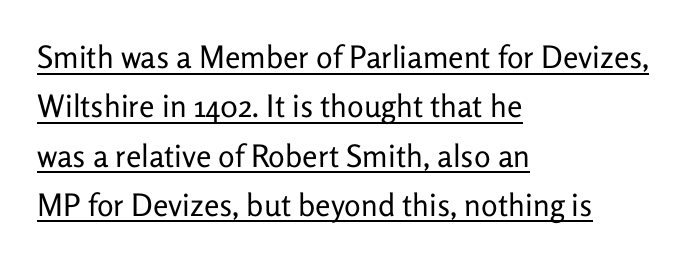
The image shows 31 px regular-weight sans-serif type, upright; set left-aligned, normal line spacing (1.59x), normal letter spacing, underlined; low stroke contrast and a medium x-height.
